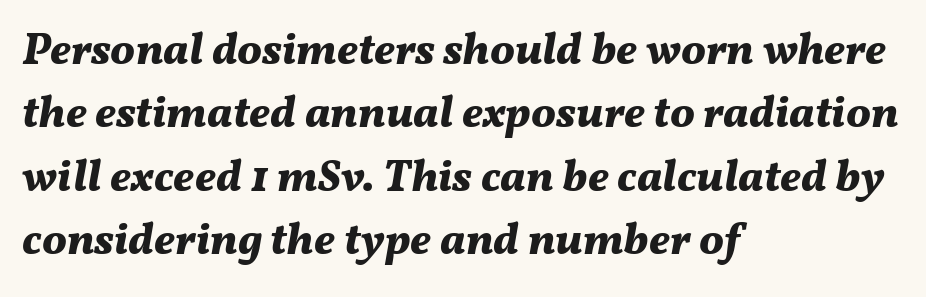
The image shows 44 px bold type, italic (leaning right); set left-aligned, normal line spacing (1.44x), normal letter spacing, not underlined; medium stroke contrast and a medium x-height.
